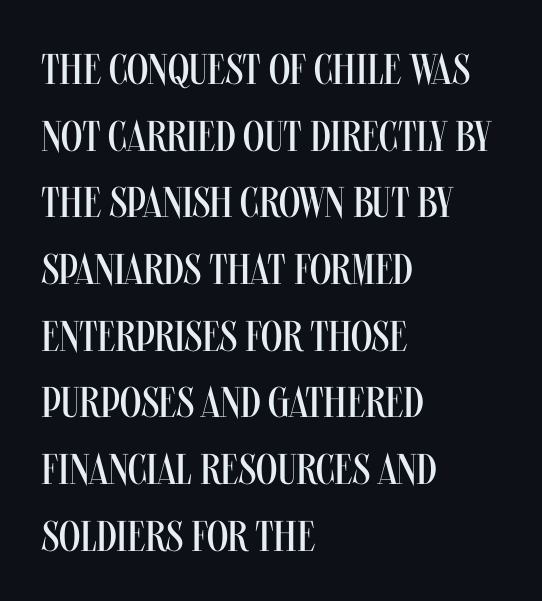
The image shows 43 px regular-weight, condensed sans-serif type, upright; set left-aligned, normal line spacing (1.55x), normal letter spacing, not underlined; medium stroke contrast and a large x-height.
